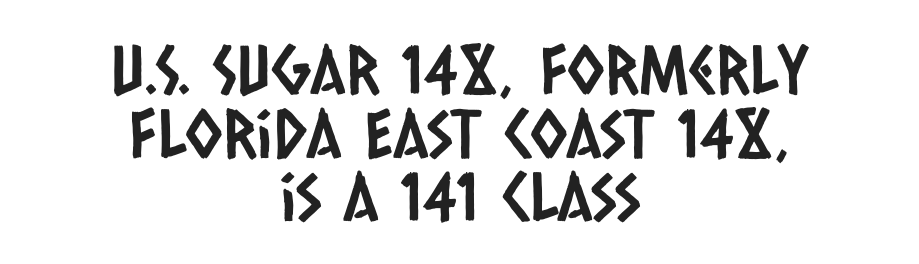
{"serif": "no", "width": "condensed", "stroke_contrast": "low", "x_height": "large", "monospaced": "no", "underline": "no", "align": "center", "line_spacing": "tight", "line_spacing_ratio": 0.95, "letter_spacing": "normal", "letter_spacing_em": 0.0, "glyph_px": 67}
